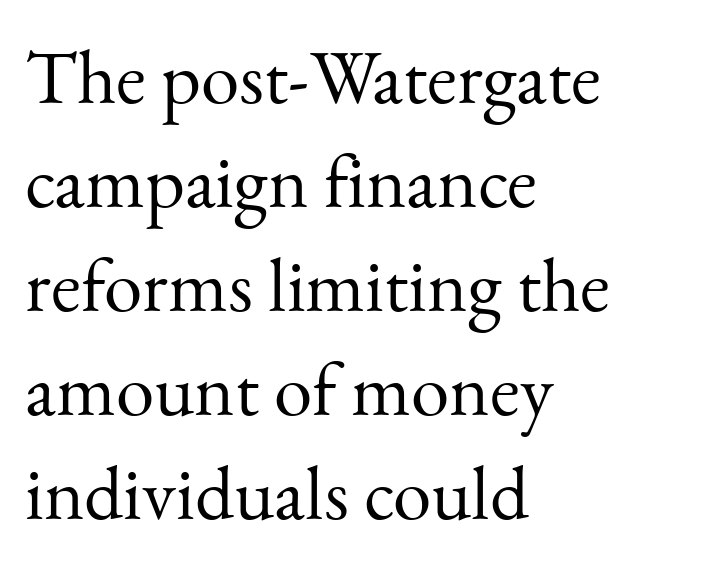
Q: Is the text bold? A: No.
Q: Is the text italic (slanted)? A: No, it is upright.
Q: Is the typeface a serif or a sans-serif typeface? A: Serif.
Q: Is the text underlined? A: No.
Q: How is the paragraph aligned? A: Left-aligned.
Q: Is the spacing between letters normal or unusually wide? A: Normal.
Q: Is the spacing between lines tight, normal or loose? A: Normal.
Q: Width (condensed, normal, or wide)? A: Normal.
Q: Stroke contrast? A: Medium.
Q: x-height? A: Small.
Q: Monospaced? A: No.
